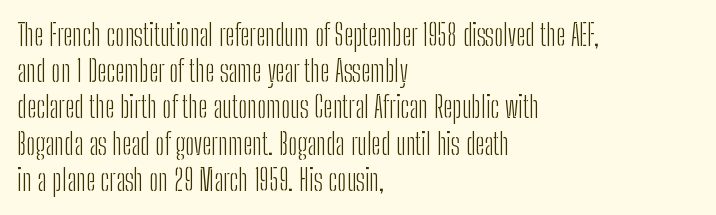
{"serif": "no", "italic": "no", "bold": "no", "weight": "light", "width": "condensed", "stroke_contrast": "low", "x_height": "medium", "monospaced": "no", "underline": "no", "align": "left", "line_spacing": "normal", "line_spacing_ratio": 1.25, "letter_spacing": "normal", "letter_spacing_em": 0.0, "glyph_px": 29}
